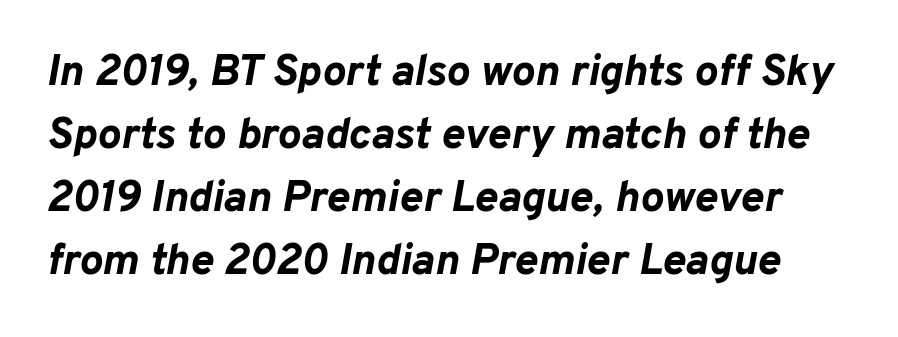
{"italic": "yes", "lean": "right", "slant_degrees": 10, "bold": "yes", "weight": "bold", "width": "normal", "stroke_contrast": "low", "x_height": "medium", "monospaced": "no", "underline": "no", "line_spacing": "normal", "line_spacing_ratio": 1.43, "letter_spacing": "normal", "letter_spacing_em": 0.0, "glyph_px": 44}
